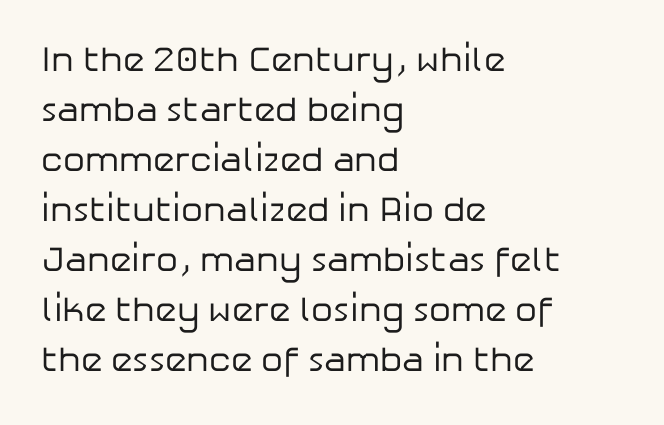
{"serif": "no", "italic": "no", "bold": "no", "weight": "regular", "width": "normal", "stroke_contrast": "low", "x_height": "medium", "monospaced": "no", "underline": "no", "align": "left", "line_spacing": "normal", "line_spacing_ratio": 1.43, "letter_spacing": "normal", "letter_spacing_em": 0.0, "glyph_px": 35}
